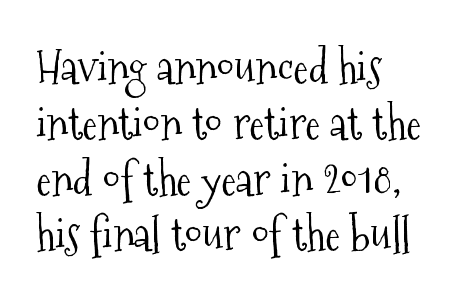
You could call the tracking neutral — neither tight nor loose. Typeset ragged right — the left edge is the straight one. No word sits above an underline. Weight: not bold — regular or lighter. The passage shown is typed in a proportional face where columns would drift. Unlike a clean sans, this face finishes its strokes with serifs.
